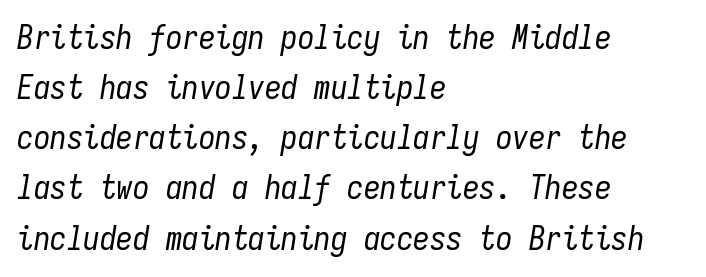
{"italic": "yes", "lean": "right", "slant_degrees": 9, "bold": "no", "weight": "regular", "width": "condensed", "stroke_contrast": "low", "x_height": "medium", "monospaced": "yes", "underline": "no", "align": "left", "line_spacing": "normal", "line_spacing_ratio": 1.52, "letter_spacing": "normal", "letter_spacing_em": 0.0, "glyph_px": 33}
